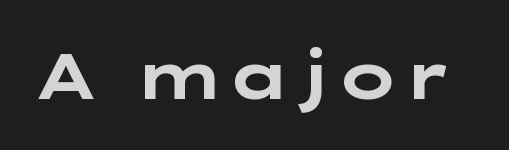
The image shows 65 px bold, wide sans-serif type, upright; set normal letter spacing, not underlined; low stroke contrast and a medium x-height.
